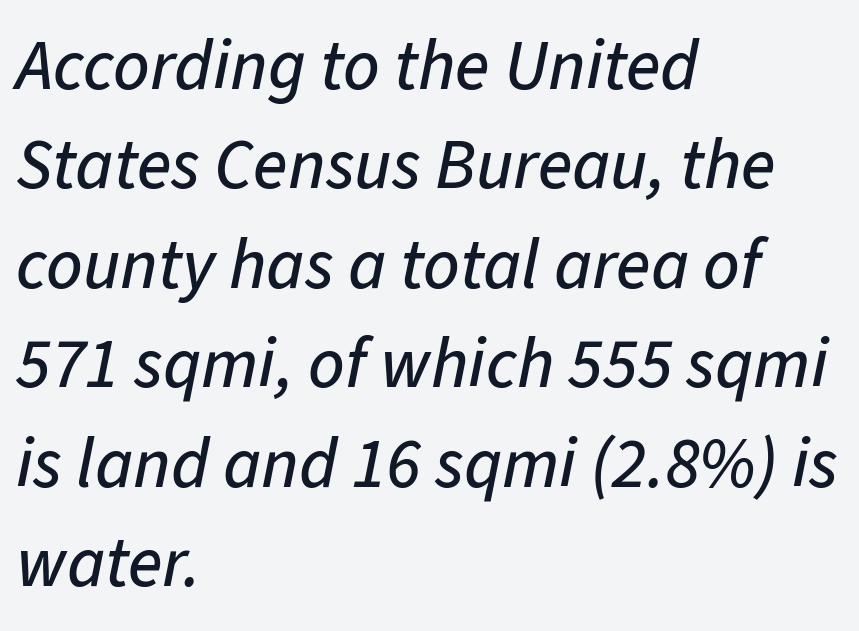
Q: Is the text italic (slanted)? A: Yes, it leans right by about 11 degrees.
Q: Is the text underlined? A: No.
Q: How is the paragraph aligned? A: Left-aligned.
Q: Is the spacing between letters normal or unusually wide? A: Normal.
Q: Is the spacing between lines tight, normal or loose? A: Normal.
Q: Width (condensed, normal, or wide)? A: Normal.
Q: Stroke contrast? A: Low.
Q: x-height? A: Medium.
Q: Monospaced? A: No.
